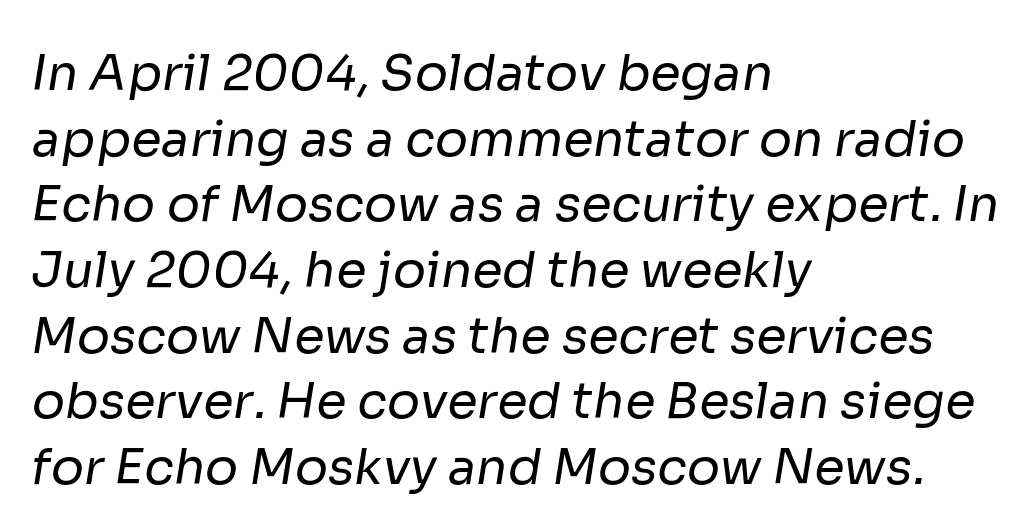
The baseline area is clear. Does the type have serifs? No, each stem ends abruptly. Glyph-to-glyph distance matches everyday printed text. These glyphs show unthickened strokes, regular width or finer. Where is the straight margin? On the left.
